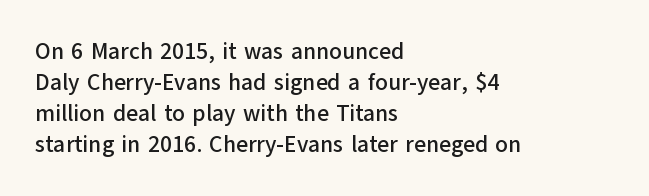
The image shows 23 px text type, upright; set left-aligned, normal line spacing (1.35x), normal letter spacing, not underlined.
